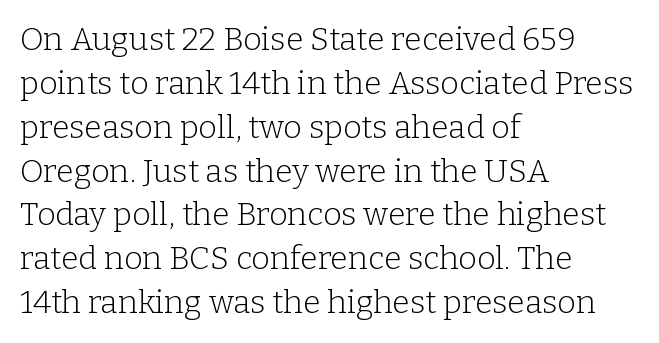
The image shows 32 px light serif type, upright; set left-aligned, normal line spacing (1.37x), normal letter spacing, not underlined; low stroke contrast and a medium x-height.
